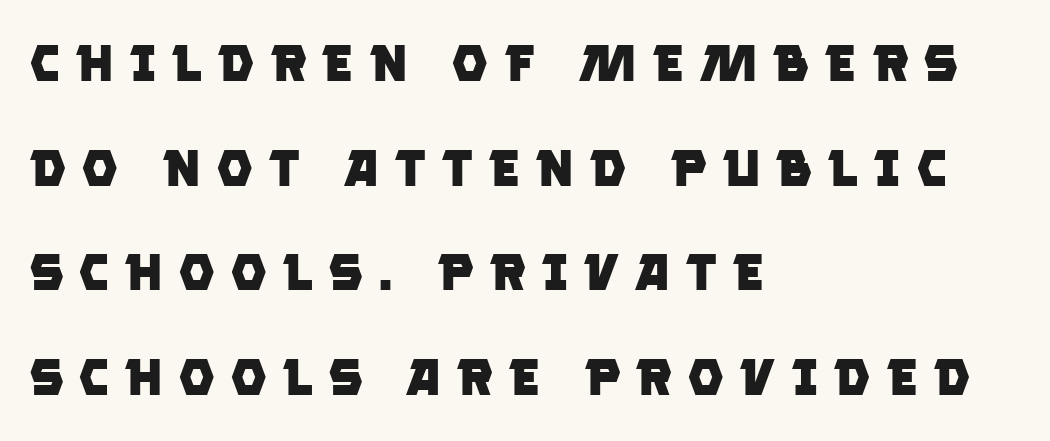
The image shows 52 px heavy sans-serif type; set left-aligned, loose line spacing (2.01x), unusually wide letter spacing (+0.28 em), not underlined; low stroke contrast and a large x-height.
